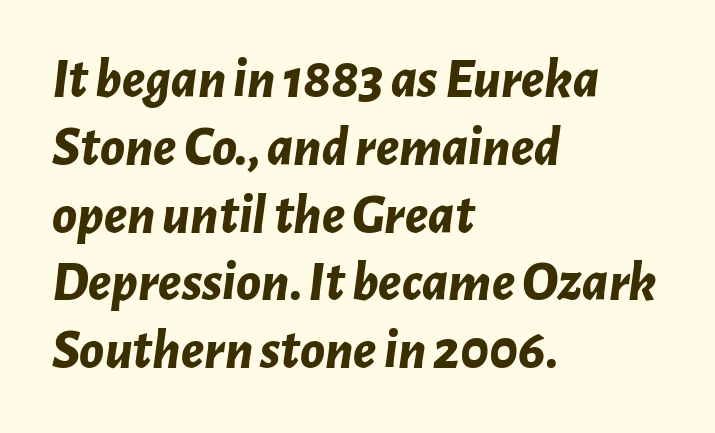
The image shows 56 px bold type, italic (leaning right); set left-aligned, line spacing 1.21x, normal letter spacing, not underlined; low stroke contrast and a medium x-height.
